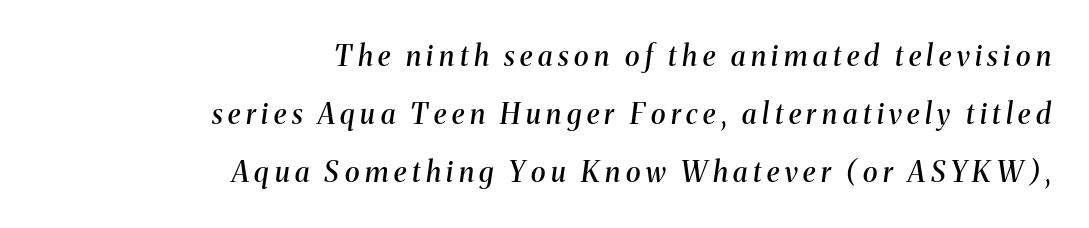
The font is running at a semibold setting, under full bold. Stroke terminals: seriffed. This block would shrink considerably if given ordinary leading; it's expanded now. Someone cranked the tracking dial way up on this one. A clean baseline with only descenders dipping below it.
